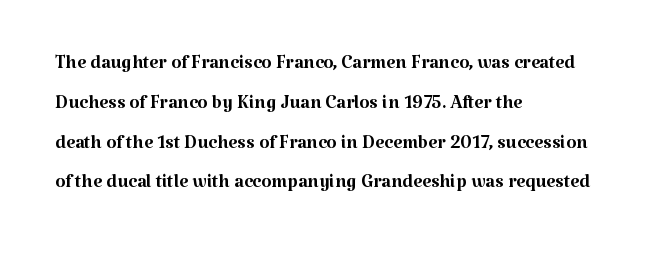
The image shows 26 px text type, upright; set left-aligned, normal line spacing (1.53x), normal letter spacing, not underlined.
